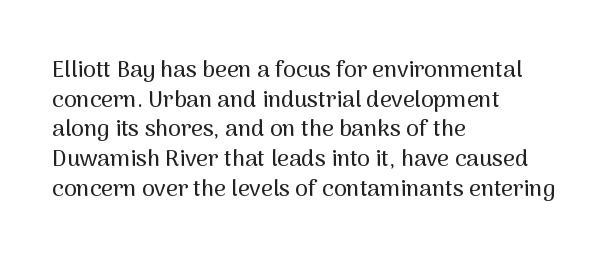
Descenders are the only things crossing below the line. A classic flush-left, rag-right setting is used for this passage. Upright lettering throughout. Quick note: interline space is typical. Letter spacing: default.
